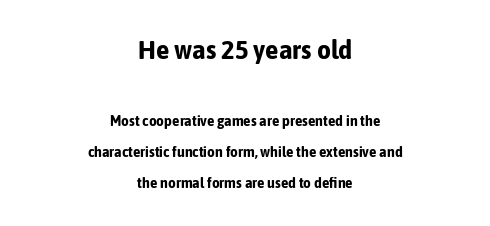
Q: Is the text bold? A: Yes.
Q: Is the text italic (slanted)? A: No, it is upright.
Q: Is the text underlined? A: No.
Q: How is the paragraph aligned? A: Centered.
Q: Is the spacing between letters normal or unusually wide? A: Normal.
Q: Is the spacing between lines tight, normal or loose? A: Loose.
Q: Which block of text is set in a larger size, the first (top) or the second (bottom)? A: The first (top) one.
